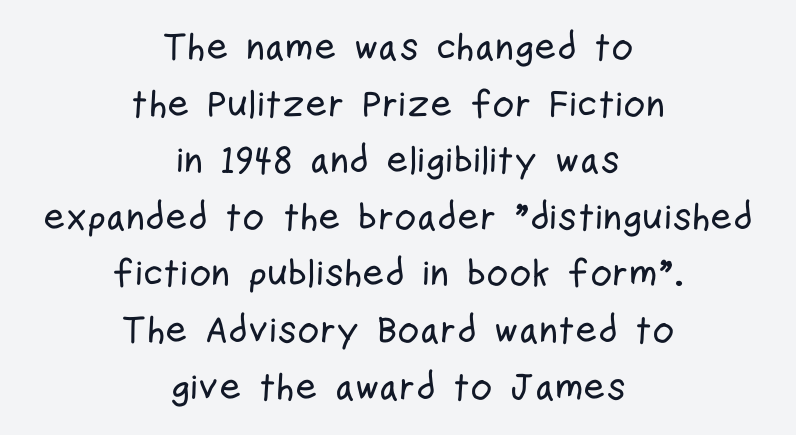
The image shows 38 px condensed sans-serif type, upright; set centered, normal line spacing (1.49x), normal letter spacing, not underlined; low stroke contrast and a medium x-height.
